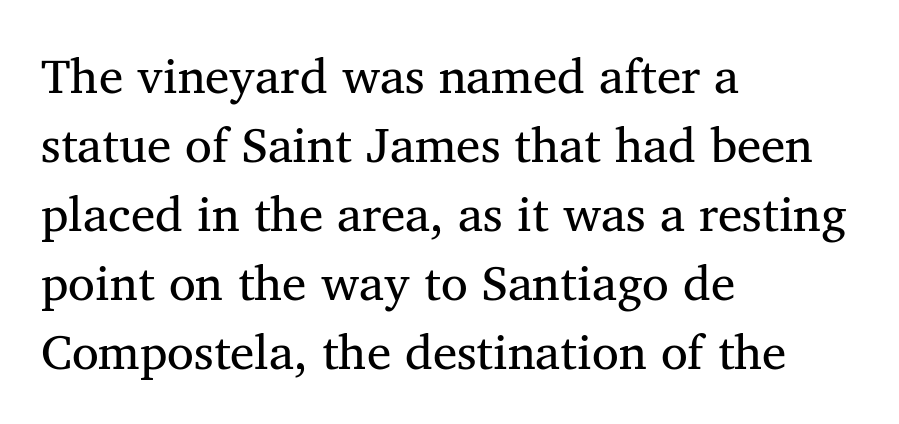
Q: Is the text bold? A: No.
Q: Is the text italic (slanted)? A: No, it is upright.
Q: Is the typeface a serif or a sans-serif typeface? A: Serif.
Q: Is the text underlined? A: No.
Q: How is the paragraph aligned? A: Left-aligned.
Q: Is the spacing between letters normal or unusually wide? A: Normal.
Q: Is the spacing between lines tight, normal or loose? A: Normal.
Q: Width (condensed, normal, or wide)? A: Normal.
Q: Stroke contrast? A: Medium.
Q: x-height? A: Medium.
Q: Monospaced? A: No.
